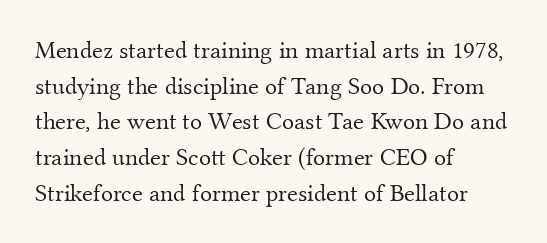
The image shows 25 px text type, upright; set left-aligned, normal line spacing (1.43x), normal letter spacing, not underlined.
